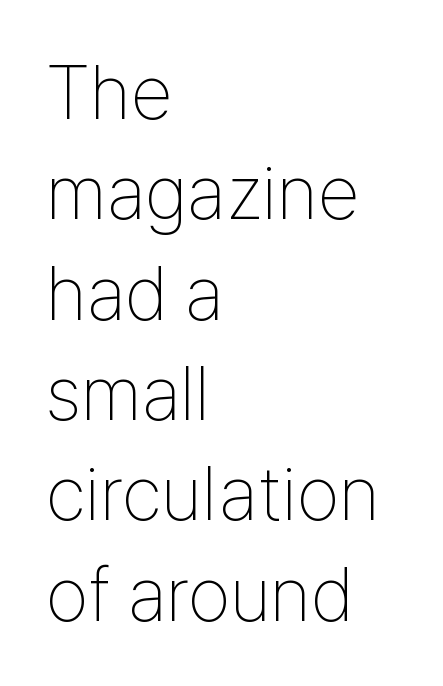
{"serif": "no", "italic": "no", "bold": "no", "weight": "thin", "width": "condensed", "stroke_contrast": "low", "x_height": "medium", "monospaced": "no", "underline": "no", "align": "left", "line_spacing": "normal", "line_spacing_ratio": 1.32, "letter_spacing": "normal", "letter_spacing_em": 0.0, "glyph_px": 76}
